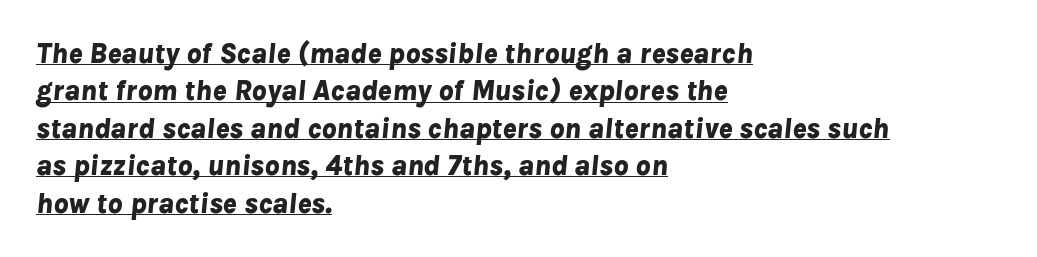
Each letter keeps its own natural width here, so spacing adapts to shape. When letters slant like this, we call the style italic. Observe the ordinary spacing: letters are neighbours, not strangers. The glyphs are accompanied by a horizontal stroke just below them. The face used here has the dense, thick strokes of a bold. The compositor pushed each line to the left boundary.
